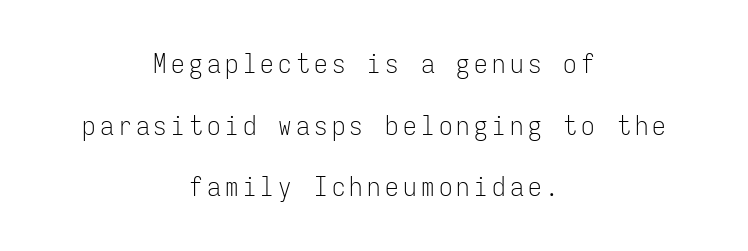
Q: Is the text bold? A: No.
Q: Is the text italic (slanted)? A: No, it is upright.
Q: Is the text underlined? A: No.
Q: How is the paragraph aligned? A: Centered.
Q: Is the spacing between lines tight, normal or loose? A: Loose.
